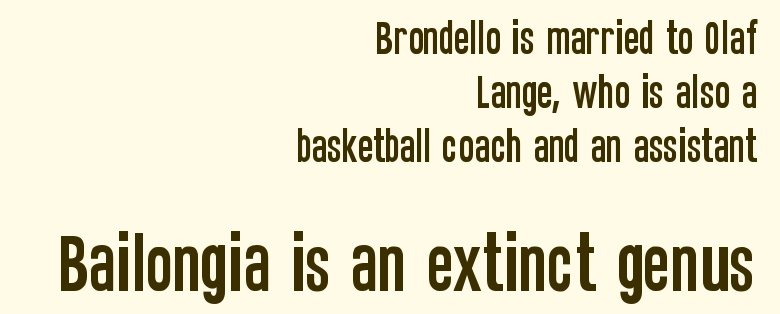
{"serif": "no", "italic": "no", "width": "condensed", "stroke_contrast": "low", "x_height": "large", "monospaced": "no", "underline": "no", "align": "right", "line_spacing": "normal", "line_spacing_ratio": 1.46, "letter_spacing": "normal", "letter_spacing_em": 0.0, "larger_block": "second", "size_ratio": 1.76, "glyph_px": 65}
